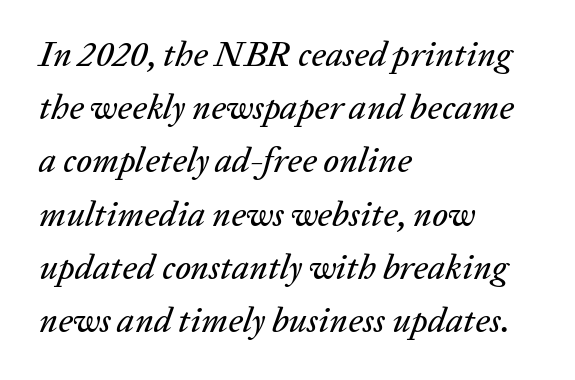
Q: Is the text italic (slanted)? A: Yes, it leans right by about 20 degrees.
Q: Is the text underlined? A: No.
Q: How is the paragraph aligned? A: Left-aligned.
Q: Is the spacing between letters normal or unusually wide? A: Normal.
Q: Is the spacing between lines tight, normal or loose? A: Normal.
Q: Width (condensed, normal, or wide)? A: Normal.
Q: Stroke contrast? A: Low.
Q: x-height? A: Medium.
Q: Monospaced? A: No.
